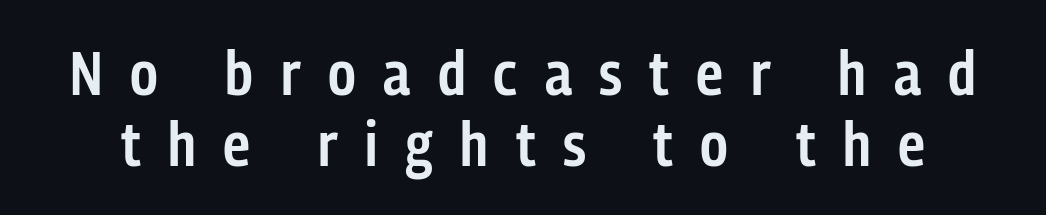
{"serif": "no", "italic": "no", "bold": "semi", "weight": "semibold", "width": "condensed", "stroke_contrast": "low", "x_height": "medium", "monospaced": "no", "underline": "no", "line_spacing_ratio": 1.16, "letter_spacing": "wide", "letter_spacing_em": 0.45, "glyph_px": 61}
